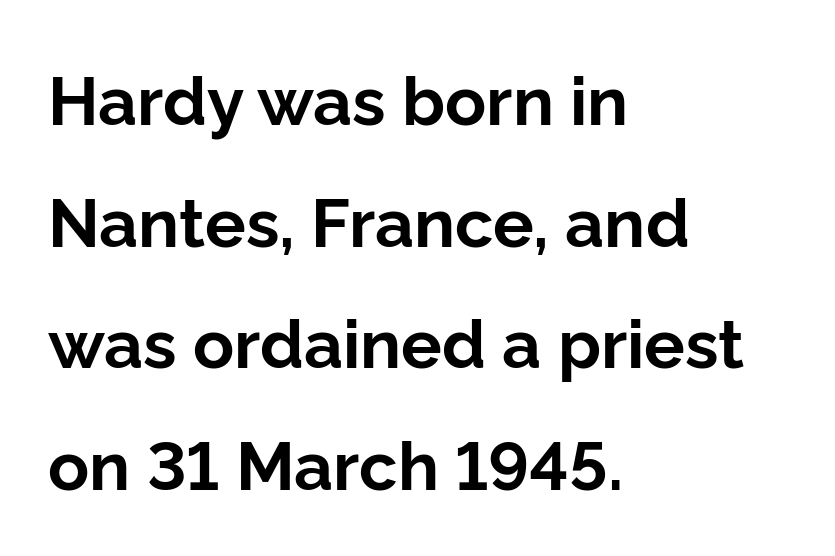
Quick note: not italic, upright. This sample is left-justified, so line endings fall wherever the words run out. Nobody touched the tracking dial on this one. The font family rendered here belongs to the sans-serif group. Caption: bold face, heavy strokes.
